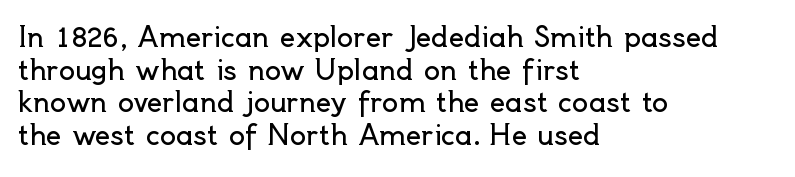
What stands out about the letter spacing? Nothing — it is the standard amount. This is not heavy type; no bold has been used. Just letters on the line, the space beneath them empty. Notice how the stems are strictly vertical — no italics here. This rendering uses left alignment, leaving the right contour irregular.
